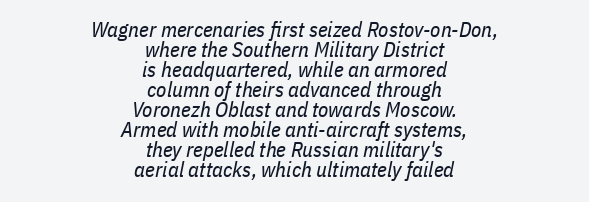
The image shows 21 px text type, italic (leaning right); set centered, tight line spacing (0.95x), normal letter spacing, not underlined.
